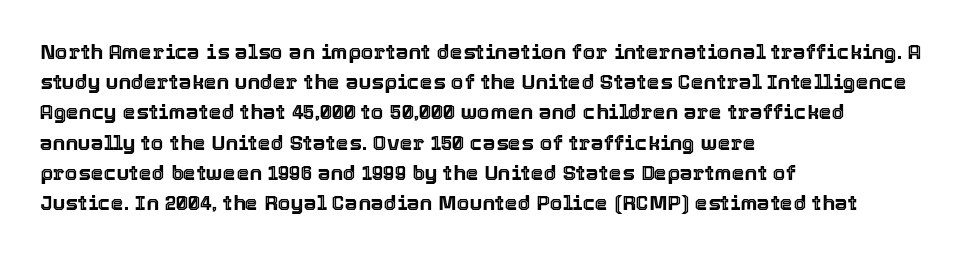
Q: Is the text italic (slanted)? A: No, it is upright.
Q: Is the text underlined? A: No.
Q: How is the paragraph aligned? A: Left-aligned.
Q: Is the spacing between letters normal or unusually wide? A: Normal.
Q: Is the spacing between lines tight, normal or loose? A: Normal.
